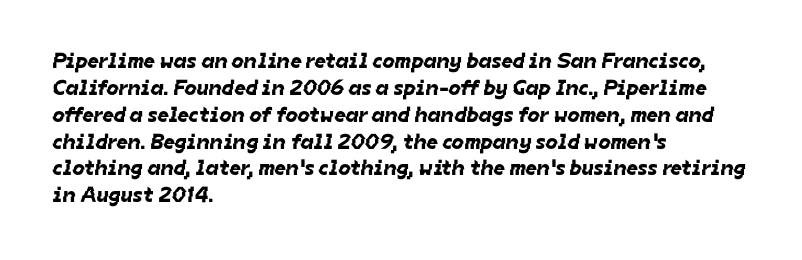
{"underline": "no", "align": "left", "line_spacing_ratio": 1.22, "letter_spacing": "normal", "letter_spacing_em": 0.0, "glyph_px": 22}
